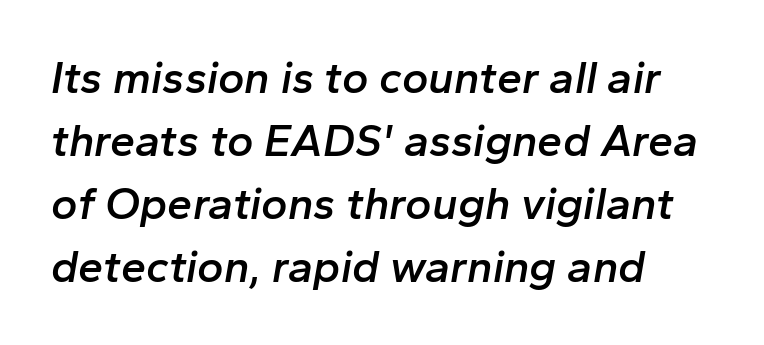
The typesetting leans somewhat heavy: a semibold. These lines keep a tight, regular rhythm from letter to letter. A typesetter would mark this as italic. Typeset ragged right — the left edge is the straight one. If you measured baseline to baseline, you'd find a middling distance.
